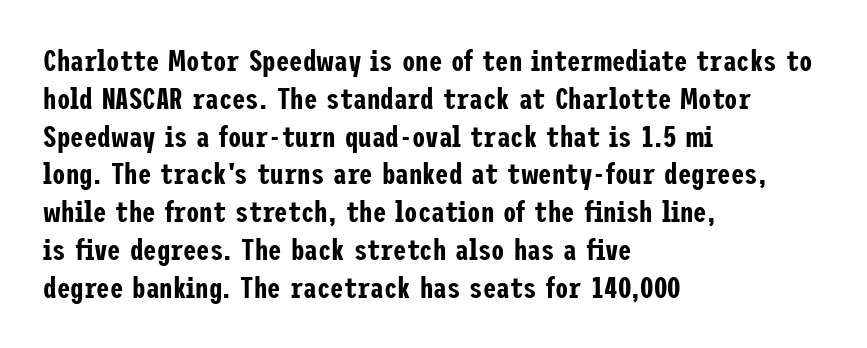
Nobody touched the tracking dial on this one. Check under the words: just untouched page. The leading is moderate, giving the passage an even texture. In terms of letterform style, serifs are entirely absent. Vertical strokes here are truly vertical.
